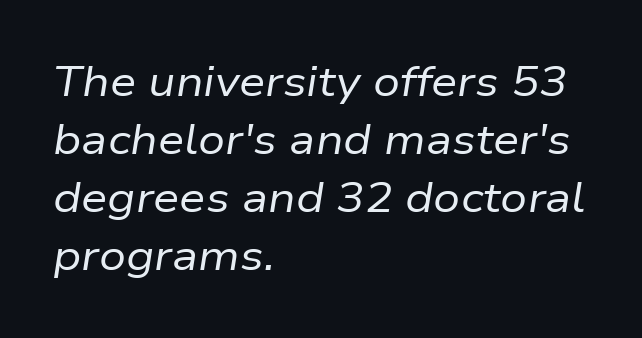
Q: Is the text bold? A: No.
Q: Is the text italic (slanted)? A: Yes, it leans right by about 9 degrees.
Q: Is the text underlined? A: No.
Q: How is the paragraph aligned? A: Left-aligned.
Q: Is the spacing between letters normal or unusually wide? A: Normal.
Q: Is the spacing between lines tight, normal or loose? A: Normal.
Q: Width (condensed, normal, or wide)? A: Normal.
Q: Stroke contrast? A: Low.
Q: x-height? A: Medium.
Q: Monospaced? A: No.
